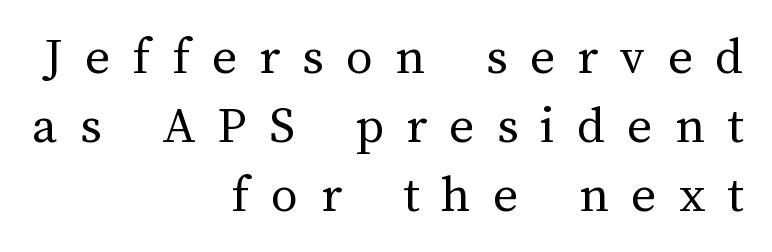
{"italic": "no", "bold": "no", "weight": "regular", "width": "normal", "stroke_contrast": "medium", "x_height": "medium", "monospaced": "no", "underline": "no", "align": "right", "line_spacing": "normal", "line_spacing_ratio": 1.28, "letter_spacing": "wide", "letter_spacing_em": 0.41, "glyph_px": 54}
